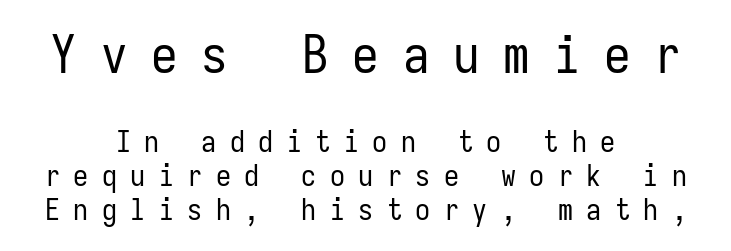
{"serif": "no", "italic": "no", "bold": "no", "weight": "regular", "width": "condensed", "stroke_contrast": "low", "x_height": "medium", "monospaced": "yes", "underline": "no", "align": "center", "line_spacing": "tight", "line_spacing_ratio": 1.13, "letter_spacing": "wide", "letter_spacing_em": 0.45, "larger_block": "first", "size_ratio": 1.77, "glyph_px": 53}
